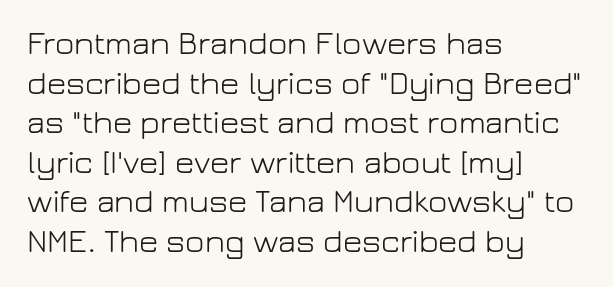
Q: Is the text bold? A: No.
Q: Is the text italic (slanted)? A: No, it is upright.
Q: Is the typeface a serif or a sans-serif typeface? A: Sans-serif.
Q: Is the text underlined? A: No.
Q: How is the paragraph aligned? A: Left-aligned.
Q: Is the spacing between letters normal or unusually wide? A: Normal.
Q: Width (condensed, normal, or wide)? A: Normal.
Q: Stroke contrast? A: Low.
Q: x-height? A: Medium.
Q: Monospaced? A: No.
